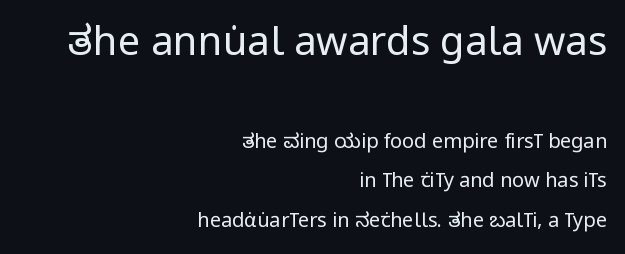
Q: Is the text bold? A: No.
Q: Is the text italic (slanted)? A: No, it is upright.
Q: Is the typeface a serif or a sans-serif typeface? A: Sans-serif.
Q: Is the text underlined? A: No.
Q: How is the paragraph aligned? A: Right-aligned.
Q: Is the spacing between letters normal or unusually wide? A: Normal.
Q: Is the spacing between lines tight, normal or loose? A: Loose.
Q: Which block of text is set in a larger size, the first (top) or the second (bottom)? A: The first (top) one.
Q: Width (condensed, normal, or wide)? A: Condensed.
Q: Stroke contrast? A: Low.
Q: x-height? A: Large.
Q: Monospaced? A: No.
